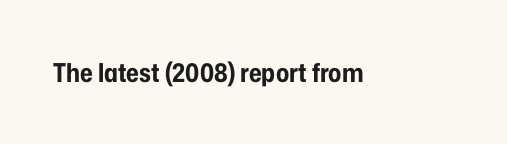
{"italic": "no", "bold": "yes", "underline": "no", "letter_spacing": "normal", "letter_spacing_em": 0.0, "glyph_px": 26}
